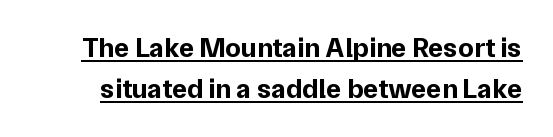
The sample's only ornament is a line tracing under the words. Tracking value appears to be zero — textbook default spacing. The vertical gap from one line to the next is medium. Each letter's strokes conclude bluntly, with no projecting serifs. Designer's note — italics off, roman on.
